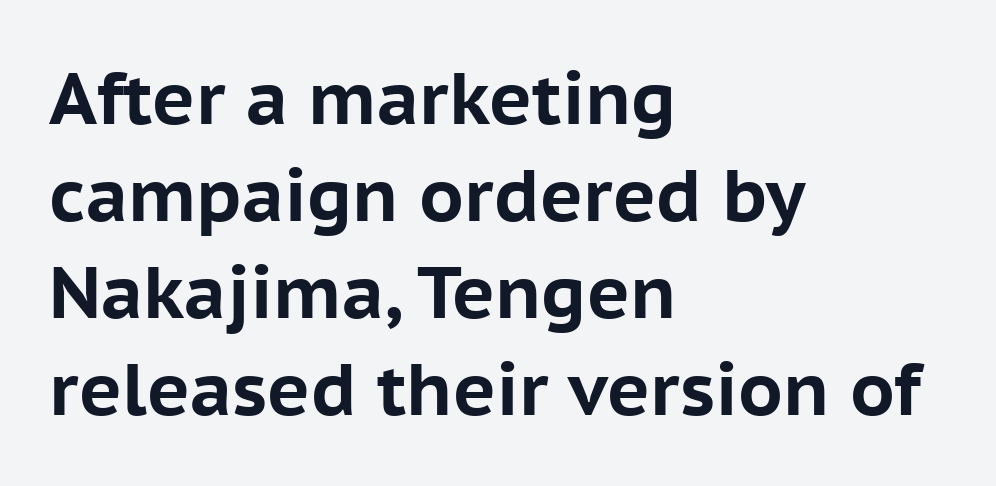
Q: Is the text bold? A: Yes.
Q: Is the text italic (slanted)? A: No, it is upright.
Q: Is the typeface a serif or a sans-serif typeface? A: Sans-serif.
Q: Is the text underlined? A: No.
Q: How is the paragraph aligned? A: Left-aligned.
Q: Is the spacing between letters normal or unusually wide? A: Normal.
Q: Is the spacing between lines tight, normal or loose? A: Normal.
Q: Width (condensed, normal, or wide)? A: Normal.
Q: Stroke contrast? A: Low.
Q: x-height? A: Medium.
Q: Monospaced? A: No.
